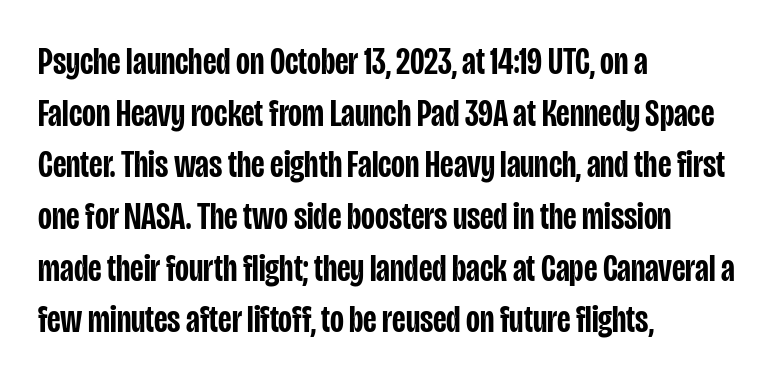
{"serif": "no", "italic": "no", "bold": "semi", "weight": "semibold", "width": "condensed", "stroke_contrast": "low", "x_height": "large", "monospaced": "no", "underline": "no", "align": "left", "line_spacing": "normal", "line_spacing_ratio": 1.36, "letter_spacing": "normal", "letter_spacing_em": 0.0, "glyph_px": 38}
